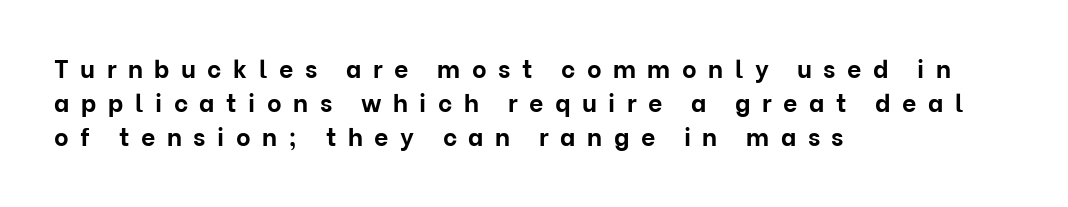
{"italic": "no", "bold": "yes", "underline": "no", "align": "left", "line_spacing": "normal", "line_spacing_ratio": 1.36, "letter_spacing": "wide", "letter_spacing_em": 0.46, "glyph_px": 25}
